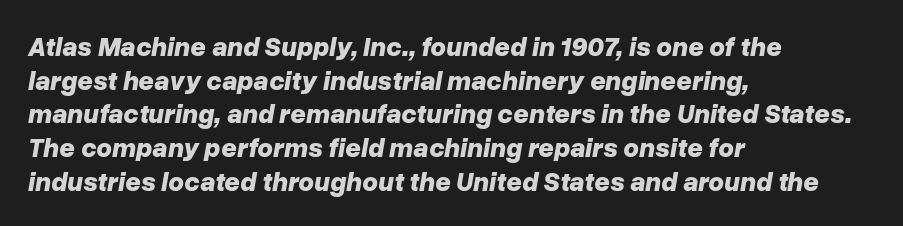
Q: Is the text bold? A: Yes.
Q: Is the text italic (slanted)? A: Yes, it leans right by about 10 degrees.
Q: Is the text underlined? A: No.
Q: How is the paragraph aligned? A: Left-aligned.
Q: Is the spacing between letters normal or unusually wide? A: Normal.
Q: Is the spacing between lines tight, normal or loose? A: Normal.
